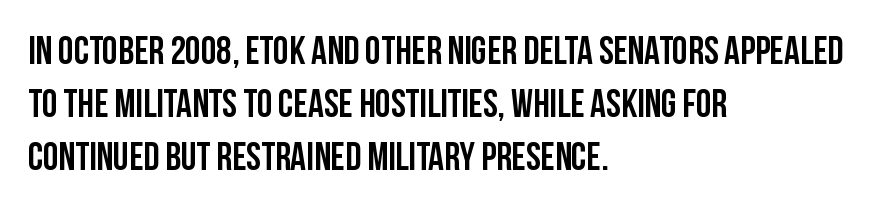
{"serif": "no", "italic": "no", "width": "condensed", "stroke_contrast": "low", "x_height": "large", "monospaced": "no", "underline": "no", "align": "left", "line_spacing": "normal", "line_spacing_ratio": 1.36, "letter_spacing": "normal", "letter_spacing_em": 0.0, "glyph_px": 39}
